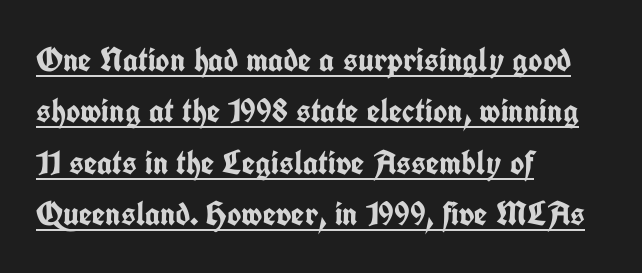
{"serif": "no", "italic": "no", "bold": "yes", "weight": "semibold", "width": "condensed", "stroke_contrast": "low", "x_height": "medium", "monospaced": "no", "underline": "yes", "align": "left", "line_spacing": "normal", "line_spacing_ratio": 1.51, "letter_spacing": "normal", "letter_spacing_em": 0.0, "glyph_px": 34}
